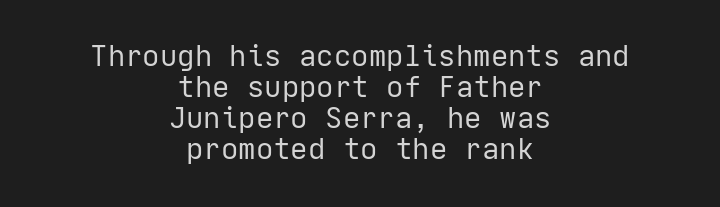
A typesetter would call this zero additional tracking. This sample uses an upright cut, with every glyph sitting square on the baseline. Vertical spacing — tight. The passage shown is not bold in any degree.
